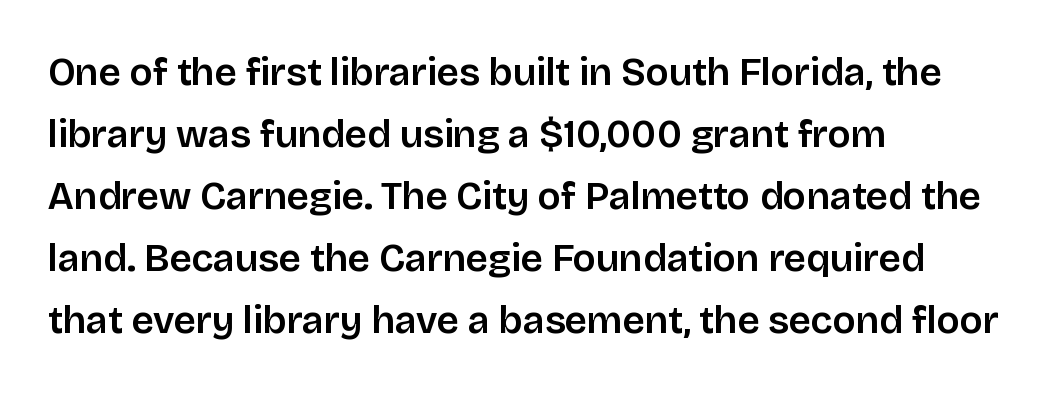
Q: Is the text italic (slanted)? A: No, it is upright.
Q: Is the typeface a serif or a sans-serif typeface? A: Sans-serif.
Q: Is the text underlined? A: No.
Q: How is the paragraph aligned? A: Left-aligned.
Q: Is the spacing between letters normal or unusually wide? A: Normal.
Q: Is the spacing between lines tight, normal or loose? A: Normal.
Q: Width (condensed, normal, or wide)? A: Normal.
Q: Stroke contrast? A: Low.
Q: x-height? A: Large.
Q: Monospaced? A: No.
